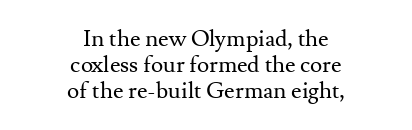
Q: Is the text bold? A: No.
Q: Is the text italic (slanted)? A: No, it is upright.
Q: Is the text underlined? A: No.
Q: How is the paragraph aligned? A: Centered.
Q: Is the spacing between letters normal or unusually wide? A: Normal.
Q: Is the spacing between lines tight, normal or loose? A: Tight.
